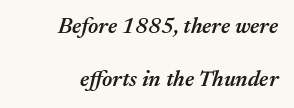
{"italic": "yes", "lean": "right", "slant_degrees": 17, "bold": "semi", "underline": "no", "align": "right", "line_spacing": "loose", "line_spacing_ratio": 2.4, "letter_spacing": "normal", "letter_spacing_em": 0.0, "glyph_px": 22}
